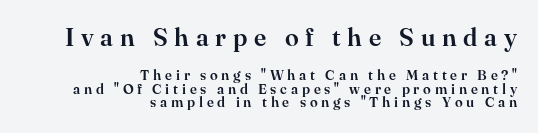
Caption: expanded tracking, letters set apart. The compositor pushed each line to the right boundary. Vertical spacing — tight. The font's upright variant was chosen for this text. Compare the two chunks: the upper has the greater cap height. Decoration check: the copy has no underline.
